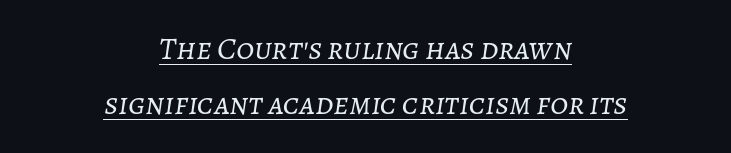
Decoration check: the copy is underlined. Is the stroke heavy? The answer is a plain regular-or-lighter. Varying glyph widths throughout — classic text-font behaviour. Glyph-to-glyph distance matches everyday printed text.
